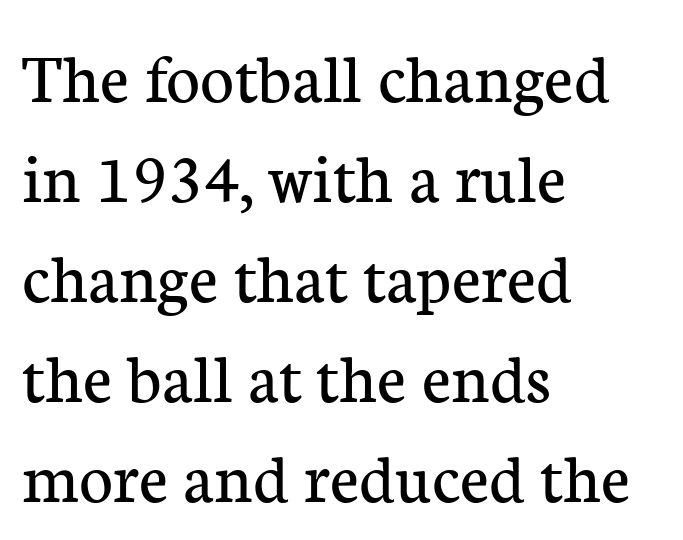
Q: Is the text bold? A: No.
Q: Is the text italic (slanted)? A: No, it is upright.
Q: Is the typeface a serif or a sans-serif typeface? A: Serif.
Q: Is the text underlined? A: No.
Q: How is the paragraph aligned? A: Left-aligned.
Q: Is the spacing between letters normal or unusually wide? A: Normal.
Q: Is the spacing between lines tight, normal or loose? A: Normal.
Q: Width (condensed, normal, or wide)? A: Normal.
Q: Stroke contrast? A: Low.
Q: x-height? A: Medium.
Q: Monospaced? A: No.
